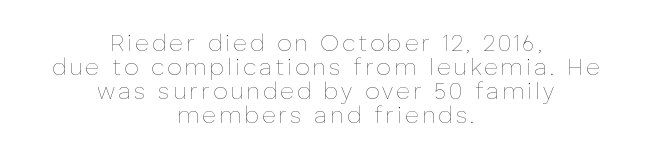
Posture: upright roman. The block of text is dense from top to bottom, with scant space between rows. The words here are not underlined. A centered setting, common on invitations and titles, is used for this passage. Is the stroke heavy? The answer is a plain regular-or-lighter.
